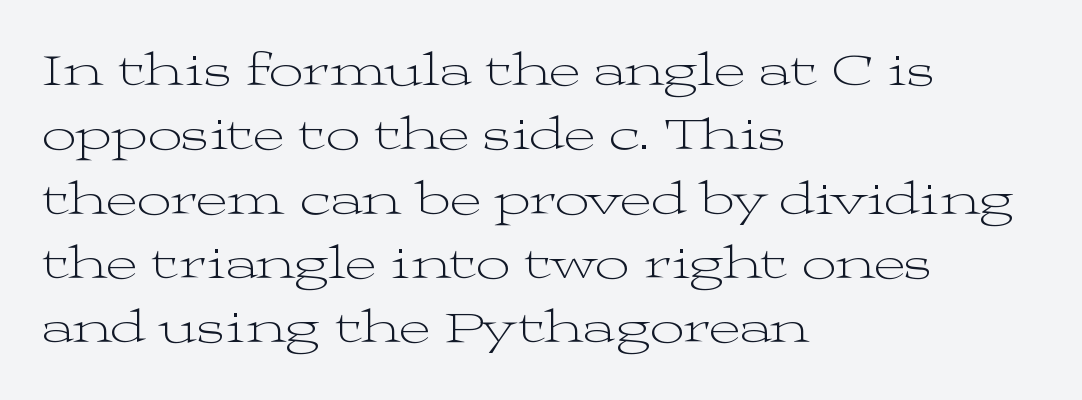
{"serif": "yes", "italic": "no", "bold": "no", "weight": "light", "width": "wide", "stroke_contrast": "medium", "x_height": "medium", "monospaced": "no", "underline": "no", "align": "left", "line_spacing": "normal", "line_spacing_ratio": 1.34, "letter_spacing": "normal", "letter_spacing_em": 0.0, "glyph_px": 48}
